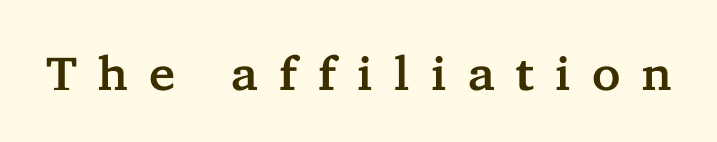
The passage shown is typed in a proportional face where columns would drift. The passage shown has open, widely tracked lettering throughout. Unlike italic type, these characters show no tilt at all. Bare-footed words on every line.
